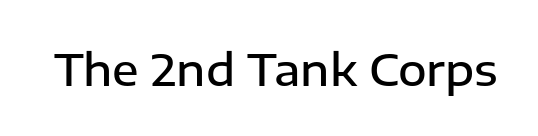
{"serif": "no", "italic": "no", "bold": "semi", "weight": "semibold", "width": "normal", "stroke_contrast": "low", "x_height": "medium", "monospaced": "no", "underline": "no", "letter_spacing": "normal", "letter_spacing_em": 0.0, "glyph_px": 44}
